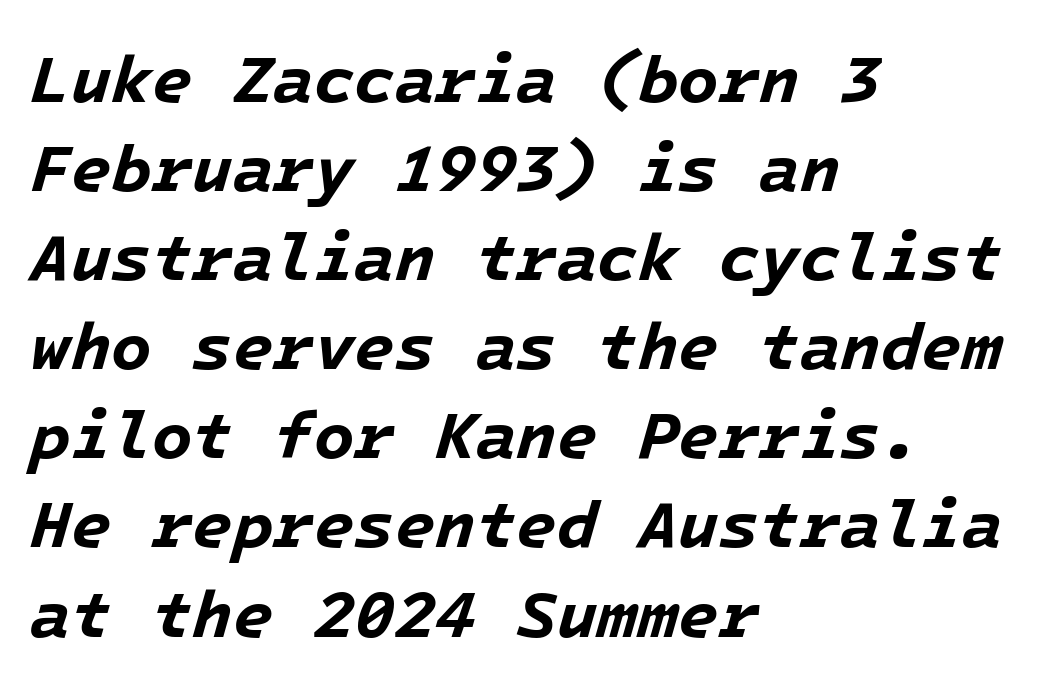
This sample uses plain, unmodified letter spacing. Posture: slanted. The baseline area is clear. Regular leading. Heft: maximum for text — a bold.
